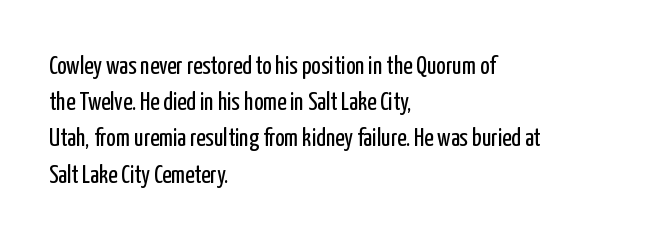
The cut favours lightness, reaching ordinary text weight at its darkest. Left-aligned paragraph, ragged on the right. There is no visible air inserted between adjacent glyphs. Has an underline been added? It has not. Upright lettering throughout. Leading matches the norm, producing a regular column.
